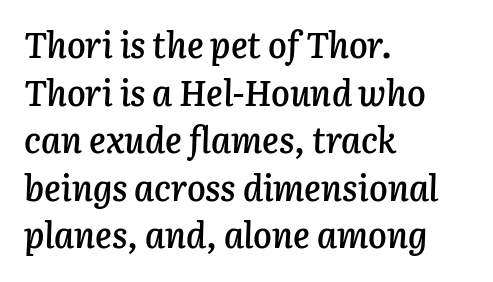
{"italic": "yes", "lean": "right", "slant_degrees": 3, "bold": "semi", "weight": "semibold", "width": "normal", "stroke_contrast": "low", "x_height": "medium", "monospaced": "no", "underline": "no", "align": "left", "line_spacing": "normal", "line_spacing_ratio": 1.36, "letter_spacing": "normal", "letter_spacing_em": 0.0, "glyph_px": 35}
